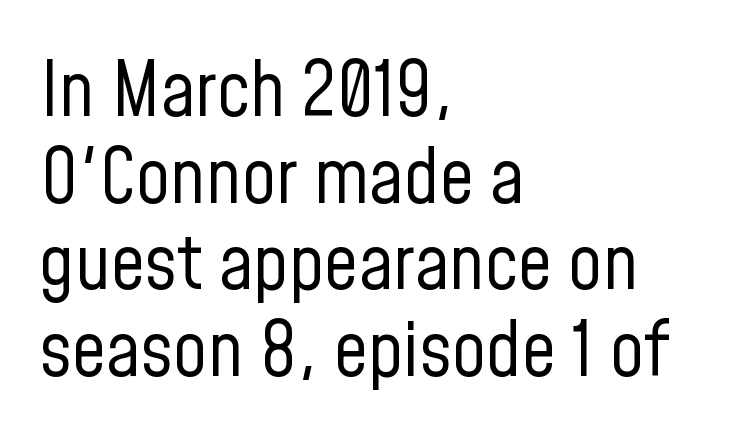
The tracking reads as untouched default to a designer's eye. The weight would be labelled regular, book, light, or lighter still. Ascenders rise straight up at ninety degrees. Honestly, there is no underline to notice here at all. Is the block centered? No — it sits flush against the left margin. Whoever set this chose condensed vertical rhythm over breathing room.
